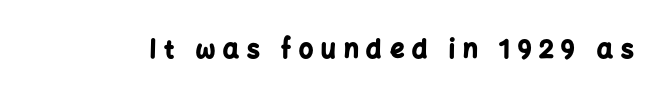
The type is letterspaced generously, with wide tracking. The axis of the letterforms is exactly vertical. Quick note: underline off. These words are printed bold, with thick strokes throughout.
